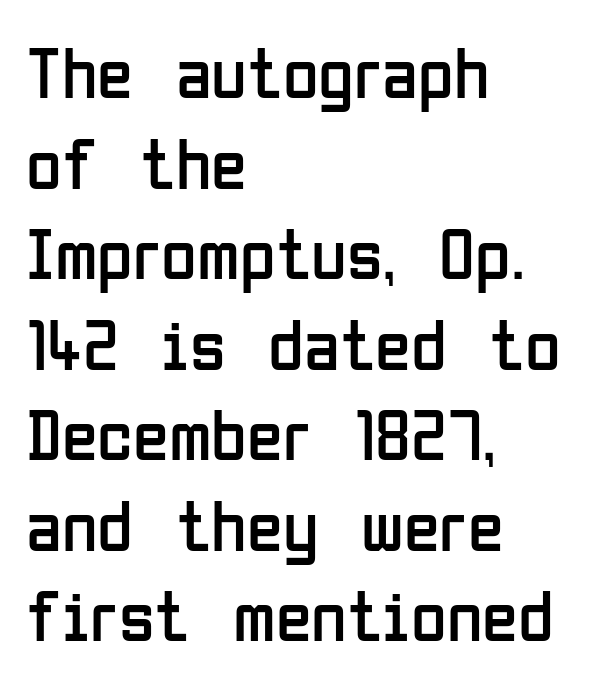
{"serif": "no", "italic": "no", "bold": "no", "weight": "regular", "width": "condensed", "stroke_contrast": "low", "x_height": "medium", "monospaced": "no", "underline": "no", "align": "left", "line_spacing_ratio": 1.24, "letter_spacing": "normal", "letter_spacing_em": 0.0, "glyph_px": 73}
